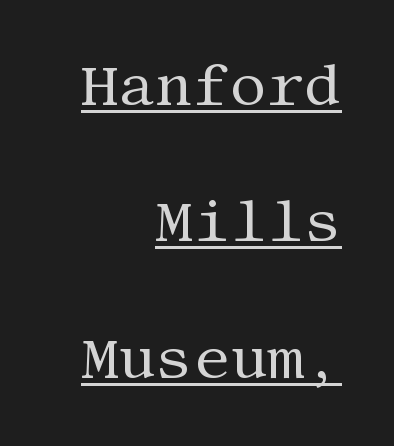
Notice how a bar underscores the lettering throughout. Stroke mass is kept to a normal reading level or below. Line spacing here is loose. A typesetter would mark this as roman, not italic. Tracking here is standard; glyphs follow each other at the usual distance. Serifs: yes, visible at the terminals of the letterforms.
